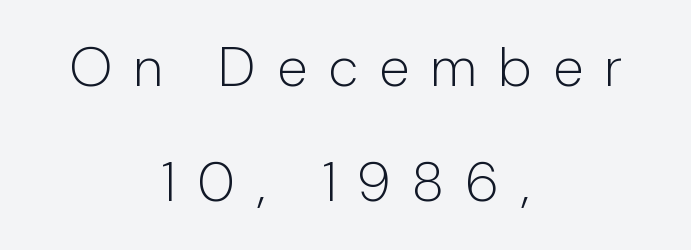
Q: Is the text bold? A: No.
Q: Is the text italic (slanted)? A: No, it is upright.
Q: Is the typeface a serif or a sans-serif typeface? A: Sans-serif.
Q: Is the text underlined? A: No.
Q: How is the paragraph aligned? A: Centered.
Q: Is the spacing between letters normal or unusually wide? A: Unusually wide.
Q: Is the spacing between lines tight, normal or loose? A: Loose.
Q: Width (condensed, normal, or wide)? A: Condensed.
Q: Stroke contrast? A: Low.
Q: x-height? A: Medium.
Q: Monospaced? A: No.
